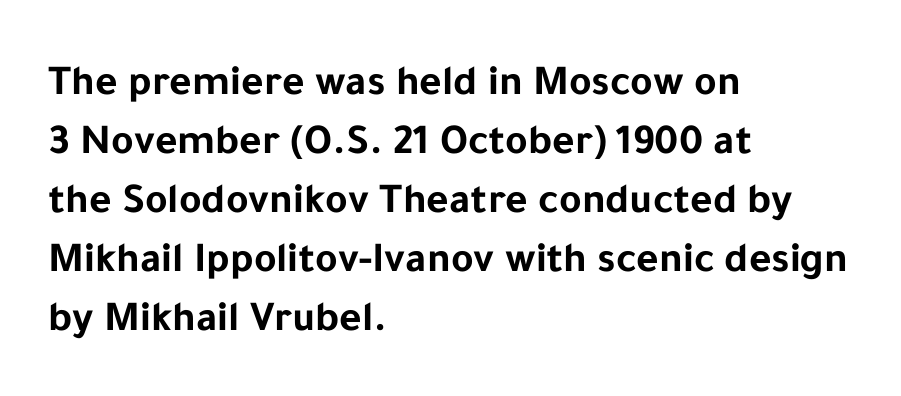
Q: Is the text bold? A: Yes.
Q: Is the text italic (slanted)? A: No, it is upright.
Q: Is the typeface a serif or a sans-serif typeface? A: Sans-serif.
Q: Is the text underlined? A: No.
Q: How is the paragraph aligned? A: Left-aligned.
Q: Is the spacing between letters normal or unusually wide? A: Normal.
Q: Is the spacing between lines tight, normal or loose? A: Normal.
Q: Width (condensed, normal, or wide)? A: Normal.
Q: Stroke contrast? A: Low.
Q: x-height? A: Medium.
Q: Monospaced? A: No.
